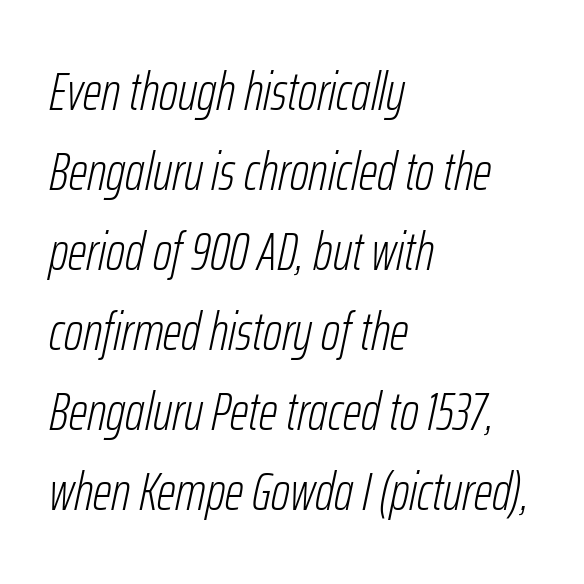
The image shows 53 px light, condensed type, italic (leaning right); set left-aligned, normal line spacing (1.51x), normal letter spacing, not underlined; low stroke contrast and a medium x-height.
